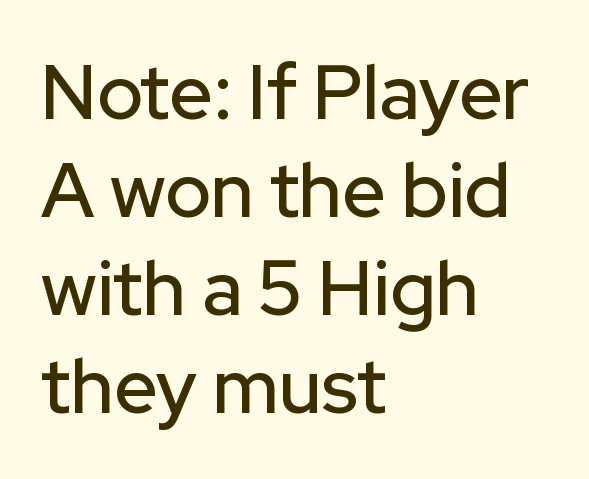
{"serif": "no", "italic": "no", "width": "normal", "stroke_contrast": "low", "x_height": "medium", "monospaced": "no", "underline": "no", "align": "left", "line_spacing": "normal", "line_spacing_ratio": 1.29, "letter_spacing": "normal", "letter_spacing_em": 0.0, "glyph_px": 76}
